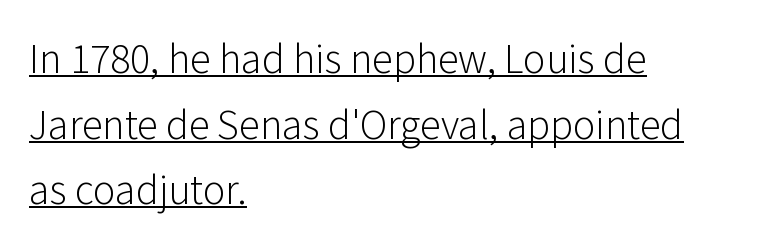
Italic? Not at all — the glyphs are vertical. If you drew a ruler down the left edge, every line would touch it. The typesetter has applied underlining to the passage shown. Letterform terminals end flat and unadorned throughout the passage. A typesetter would call this zero additional tracking. The letters look calm and open, with moderate or lighter stems.
